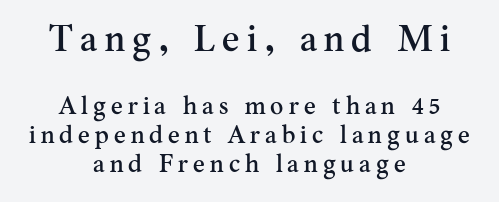
{"serif": "yes", "italic": "no", "width": "normal", "stroke_contrast": "medium", "x_height": "small", "monospaced": "no", "underline": "no", "align": "center", "line_spacing": "tight", "line_spacing_ratio": 1.15, "letter_spacing": "wide", "letter_spacing_em": 0.2, "larger_block": "first", "size_ratio": 1.48, "glyph_px": 37}
